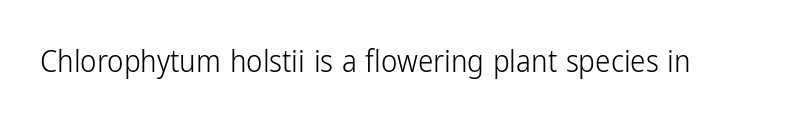
Q: Is the text bold? A: No.
Q: Is the text italic (slanted)? A: No, it is upright.
Q: Is the typeface a serif or a sans-serif typeface? A: Sans-serif.
Q: Is the text underlined? A: No.
Q: Is the spacing between letters normal or unusually wide? A: Normal.
Q: Width (condensed, normal, or wide)? A: Condensed.
Q: Stroke contrast? A: Low.
Q: x-height? A: Medium.
Q: Monospaced? A: No.
